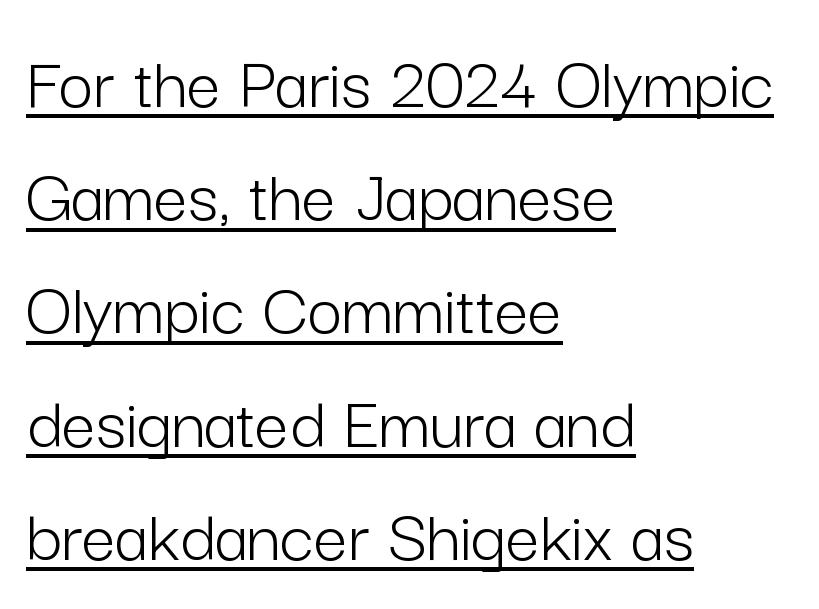
{"serif": "no", "italic": "no", "bold": "no", "weight": "light", "width": "normal", "stroke_contrast": "low", "x_height": "medium", "monospaced": "no", "underline": "yes", "align": "left", "line_spacing": "normal", "line_spacing_ratio": 1.49, "letter_spacing": "normal", "letter_spacing_em": 0.0, "glyph_px": 76}
